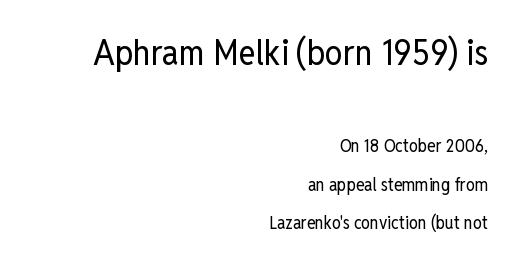
The image shows 36 px regular-weight, condensed sans-serif type, upright; set right-aligned, loose line spacing (2.13x), normal letter spacing, not underlined; the first (top) block is 2.0x larger; low stroke contrast and a medium x-height.
